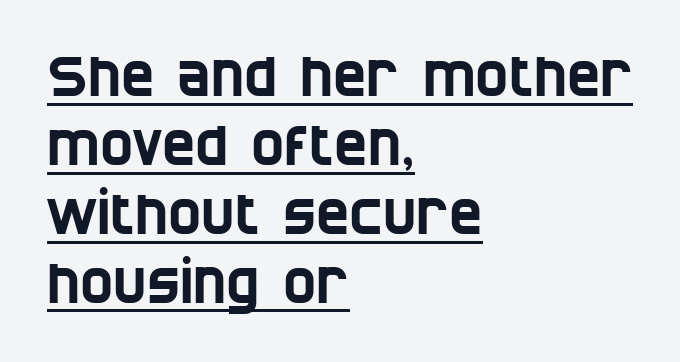
I'd call this a sans setting — the letters go barefoot. What decoration does the sample have? An underline. Teacher's note: observe the even left margin — that is flush-left alignment. This sample has the flowing, uneven cadence of proportional lettering. The type is set solid horizontally, with unmodified tracking.
